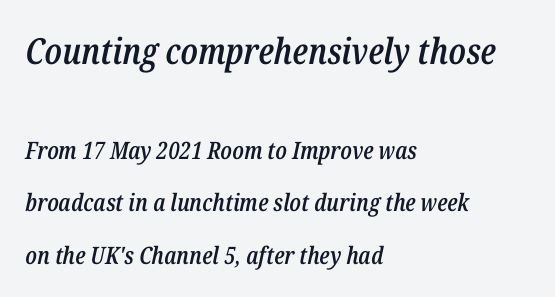
{"italic": "yes", "lean": "right", "slant_degrees": 12, "bold": "semi", "weight": "semibold", "width": "condensed", "stroke_contrast": "low", "x_height": "medium", "monospaced": "no", "underline": "no", "align": "left", "line_spacing": "loose", "line_spacing_ratio": 2.19, "letter_spacing": "normal", "letter_spacing_em": 0.0, "larger_block": "first", "size_ratio": 1.5, "glyph_px": 36}
